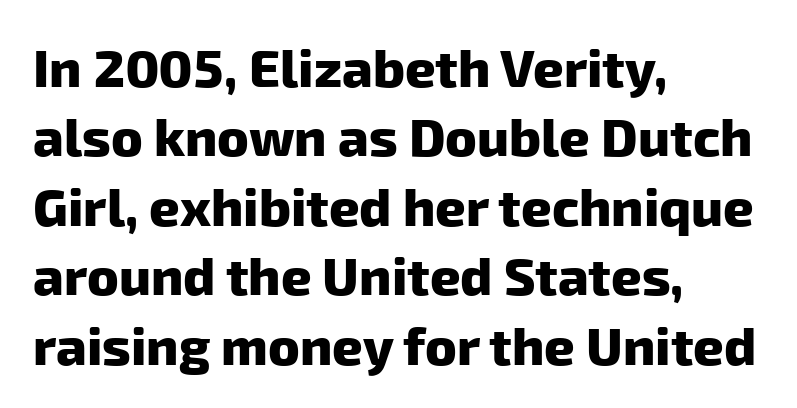
You could not count columns in this text — the font is proportionally spaced. Lines of text with bare space underneath. Typeset ragged right — the left edge is the straight one. Plenty of ink on the page — the face is bold. Nope, no serifs anywhere on these letters. There is no visible air inserted between adjacent glyphs.
